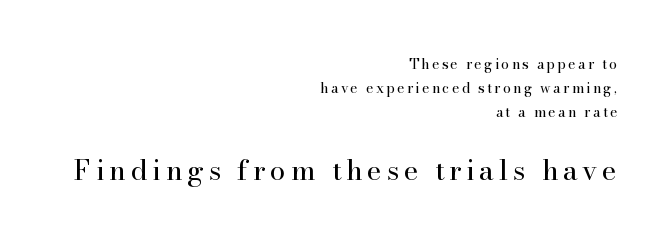
Q: Is the text bold? A: No.
Q: Is the text italic (slanted)? A: No, it is upright.
Q: Is the typeface a serif or a sans-serif typeface? A: Serif.
Q: Is the text underlined? A: No.
Q: How is the paragraph aligned? A: Right-aligned.
Q: Which block of text is set in a larger size, the first (top) or the second (bottom)? A: The second (bottom) one.
Q: Width (condensed, normal, or wide)? A: Normal.
Q: Stroke contrast? A: High.
Q: x-height? A: Small.
Q: Monospaced? A: No.
